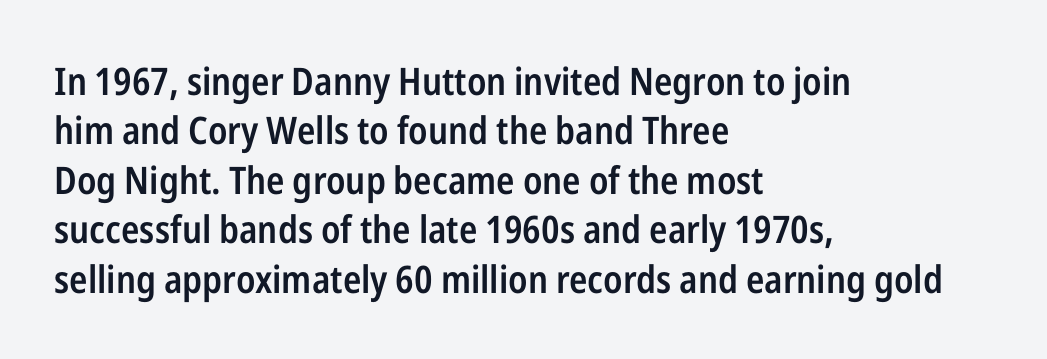
Proportional: the letters do not fall into vertical columns. These lines are composed in type without serifs. Type without underlining. The specimen reads as upright at a glance. What weight is shown? A semibold, between regular and bold. A classic flush-left, rag-right setting is used for this passage.
